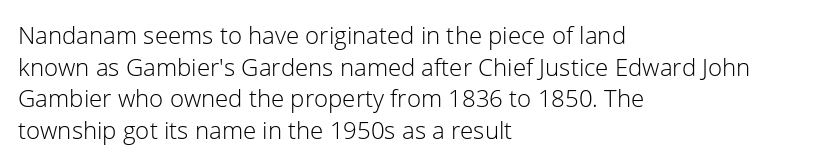
Leftover space on each line is placed entirely after the last word. The typesetting does not lean heavy: it is not bold. Honestly, the letter spacing is just normal — you wouldn't notice it. Underline: absent. If you drew a line through each stem, it would be perfectly vertical.
